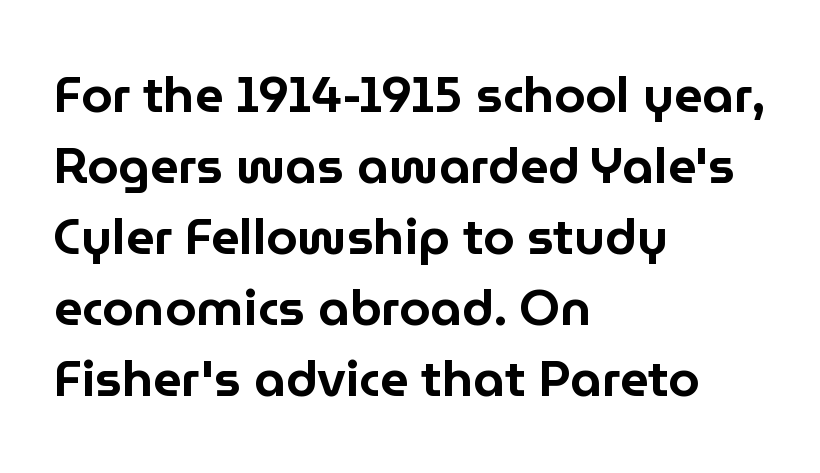
{"serif": "no", "italic": "no", "width": "normal", "stroke_contrast": "low", "x_height": "medium", "monospaced": "no", "underline": "no", "align": "left", "line_spacing": "normal", "line_spacing_ratio": 1.42, "letter_spacing": "normal", "letter_spacing_em": 0.0, "glyph_px": 50}
